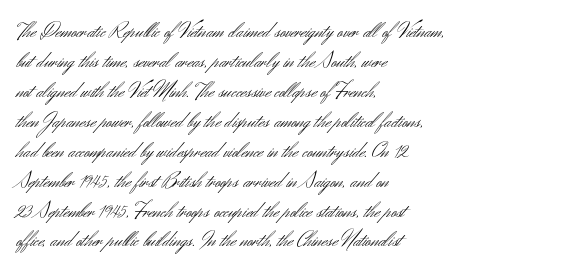
Reading down the column, the eye jumps a familiar distance to each next line. Left-aligned paragraph, ragged on the right. Check under the words: just untouched page.
